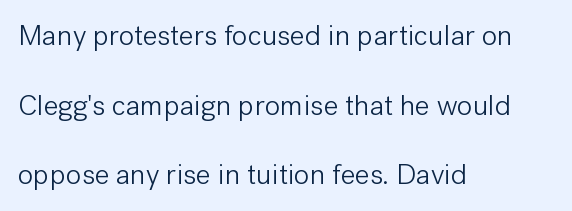
{"serif": "no", "italic": "no", "bold": "no", "weight": "light", "width": "normal", "stroke_contrast": "low", "x_height": "medium", "monospaced": "no", "underline": "no", "align": "left", "line_spacing": "loose", "line_spacing_ratio": 2.4, "letter_spacing": "normal", "letter_spacing_em": 0.0, "glyph_px": 29}
